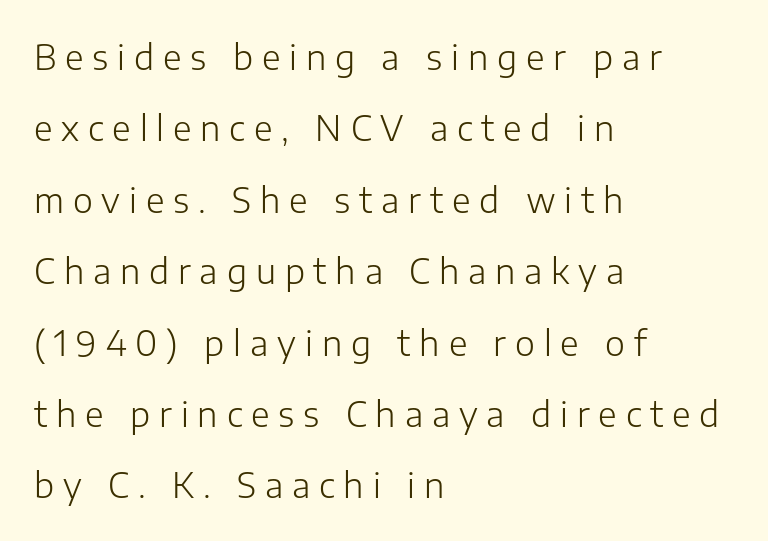
Notice how the passage keeps a crisp vertical edge on the left only. The letters stand upright; this is a roman face. Look at the tracking — it's clearly loosened, letters drifting apart. Weight: not bold — regular or lighter.
